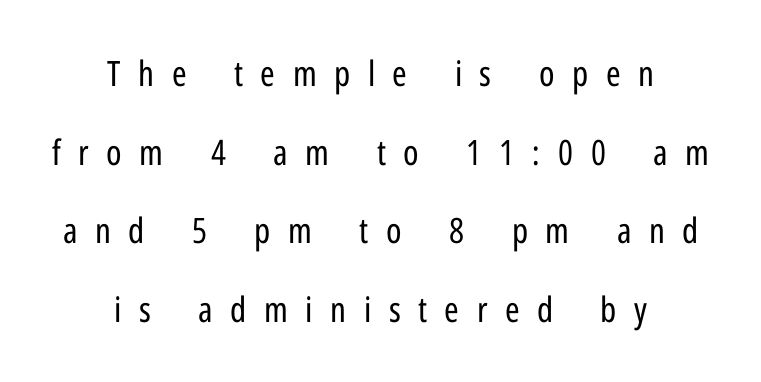
{"serif": "no", "italic": "no", "bold": "no", "weight": "regular", "width": "condensed", "stroke_contrast": "low", "x_height": "medium", "monospaced": "no", "underline": "no", "align": "center", "line_spacing": "loose", "line_spacing_ratio": 2.25, "letter_spacing": "wide", "letter_spacing_em": 0.5, "glyph_px": 35}
